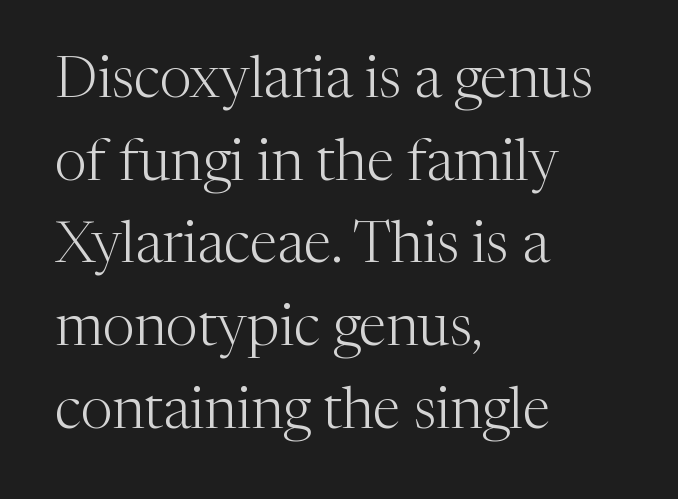
{"serif": "yes", "italic": "no", "bold": "no", "weight": "light", "width": "normal", "stroke_contrast": "medium", "x_height": "medium", "monospaced": "no", "underline": "no", "align": "left", "line_spacing": "normal", "line_spacing_ratio": 1.45, "letter_spacing": "normal", "letter_spacing_em": 0.0, "glyph_px": 57}
